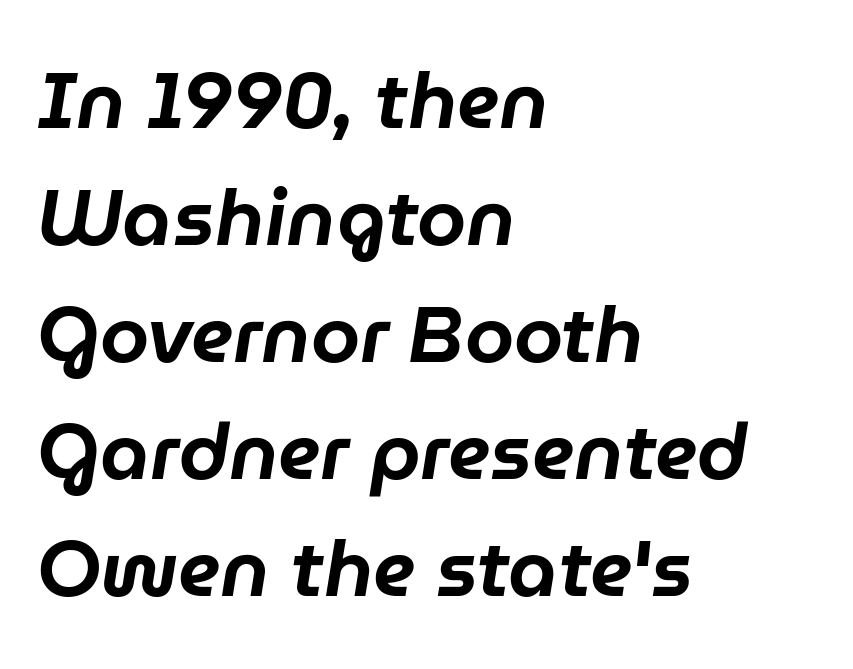
Left-aligned paragraph, ragged on the right. Slant detected: the letters are inclined. In terms of leading, this rendering sits right in the middle. Clear beneath every line of the passage.
